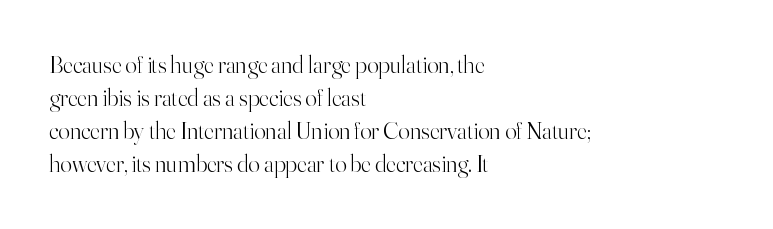
The image shows 24 px text type, upright; set left-aligned, normal line spacing (1.38x), normal letter spacing, not underlined.
